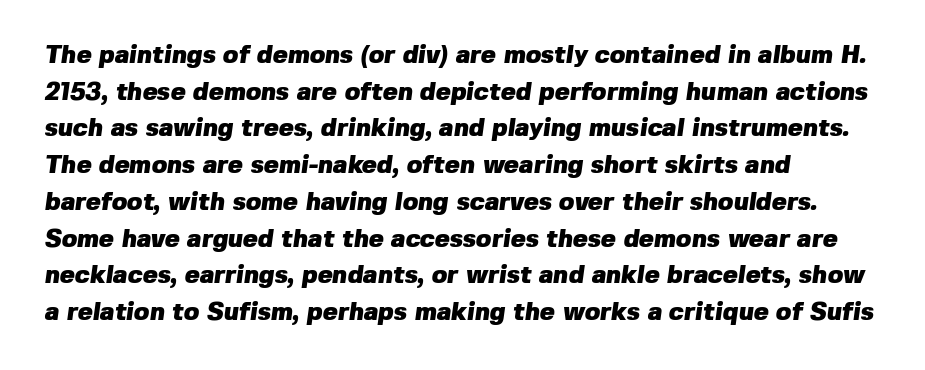
{"bold": "yes", "underline": "no", "align": "left", "line_spacing": "normal", "line_spacing_ratio": 1.47, "letter_spacing": "normal", "letter_spacing_em": 0.0, "glyph_px": 25}
